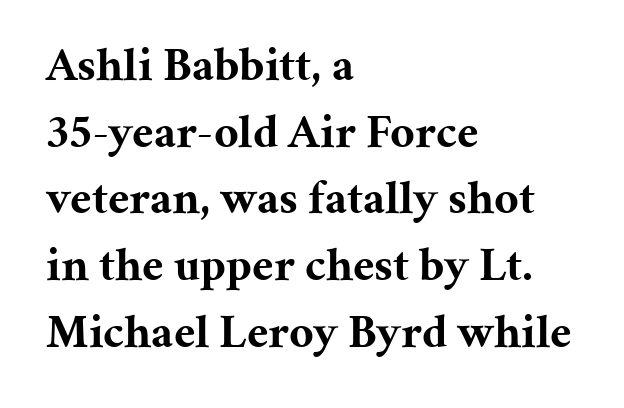
Q: Is the text bold? A: Yes.
Q: Is the text italic (slanted)? A: No, it is upright.
Q: Is the typeface a serif or a sans-serif typeface? A: Serif.
Q: Is the text underlined? A: No.
Q: How is the paragraph aligned? A: Left-aligned.
Q: Is the spacing between letters normal or unusually wide? A: Normal.
Q: Is the spacing between lines tight, normal or loose? A: Normal.
Q: Width (condensed, normal, or wide)? A: Normal.
Q: Stroke contrast? A: Medium.
Q: x-height? A: Medium.
Q: Monospaced? A: No.
